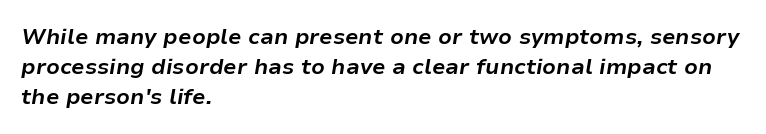
{"italic": "yes", "lean": "right", "slant_degrees": 9, "bold": "yes", "underline": "no", "align": "left", "line_spacing": "normal", "line_spacing_ratio": 1.37, "letter_spacing": "normal", "letter_spacing_em": 0.0, "glyph_px": 22}
